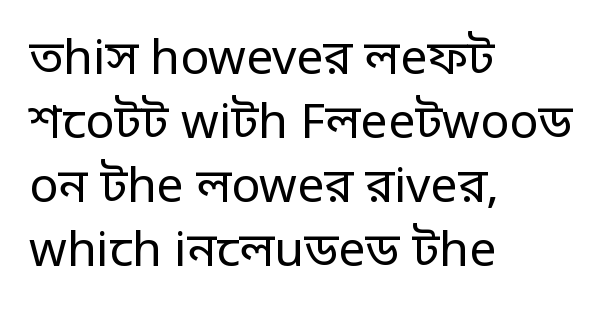
The image shows 48 px regular-weight sans-serif type, upright; set left-aligned, normal line spacing (1.33x), normal letter spacing, not underlined; low stroke contrast and a large x-height.
